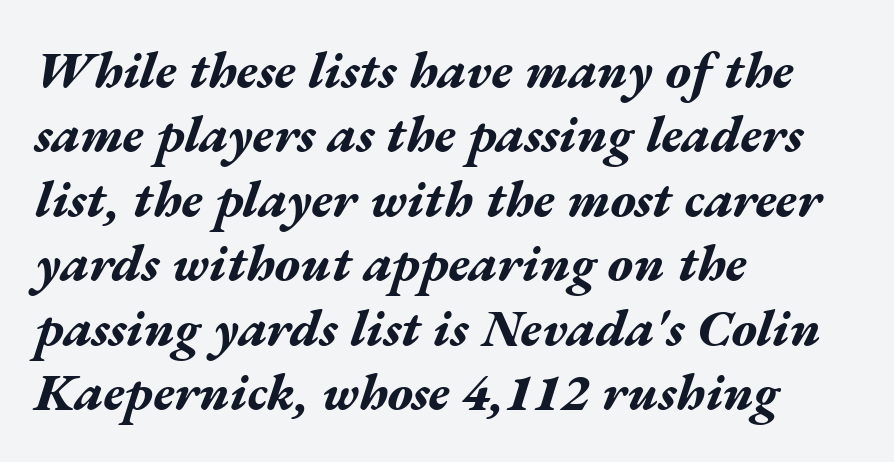
Q: Is the text bold? A: Yes.
Q: Is the text italic (slanted)? A: Yes, it leans right by about 17 degrees.
Q: Is the text underlined? A: No.
Q: How is the paragraph aligned? A: Left-aligned.
Q: Is the spacing between letters normal or unusually wide? A: Normal.
Q: Width (condensed, normal, or wide)? A: Wide.
Q: Stroke contrast? A: Medium.
Q: x-height? A: Medium.
Q: Monospaced? A: No.
